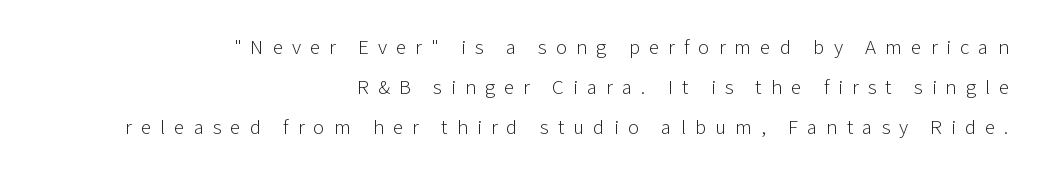
{"italic": "no", "bold": "no", "underline": "no", "align": "right", "line_spacing": "loose", "line_spacing_ratio": 1.91, "letter_spacing": "wide", "letter_spacing_em": 0.43, "glyph_px": 21}
